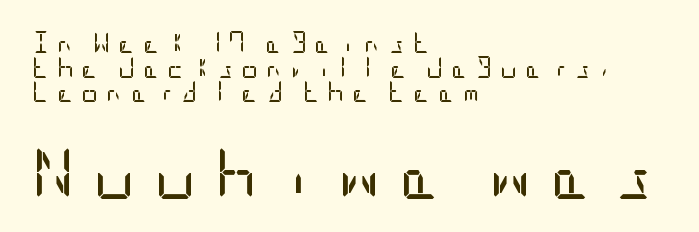
{"serif": "no", "italic": "no", "bold": "no", "weight": "regular", "width": "condensed", "stroke_contrast": "low", "x_height": "large", "underline": "no", "align": "left", "line_spacing_ratio": 1.17, "letter_spacing": "wide", "letter_spacing_em": 0.36, "larger_block": "second", "size_ratio": 2.48, "glyph_px": 52}
